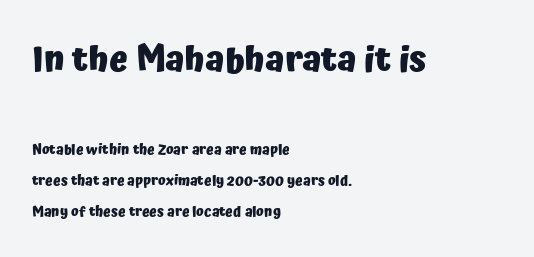
The face used here is a sans, in the tradition of grotesques and geometrics. Note the varied advance widths — an 'i' is clearly narrower than an 'm'. Pretty heavy lettering here — definitely bold. Lines of text with bare space underneath. You could fit nearly another row in the gap between these rows.
